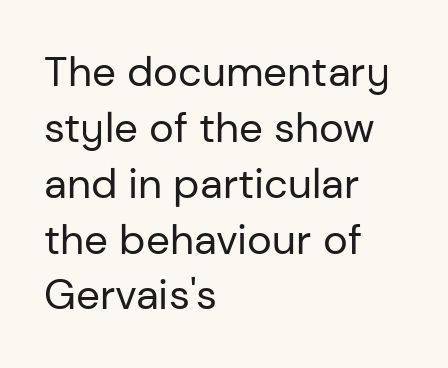
Q: Is the text bold? A: No.
Q: Is the text italic (slanted)? A: No, it is upright.
Q: Is the typeface a serif or a sans-serif typeface? A: Sans-serif.
Q: Is the text underlined? A: No.
Q: How is the paragraph aligned? A: Left-aligned.
Q: Is the spacing between letters normal or unusually wide? A: Normal.
Q: Is the spacing between lines tight, normal or loose? A: Normal.
Q: Width (condensed, normal, or wide)? A: Normal.
Q: Stroke contrast? A: Low.
Q: x-height? A: Medium.
Q: Monospaced? A: No.
